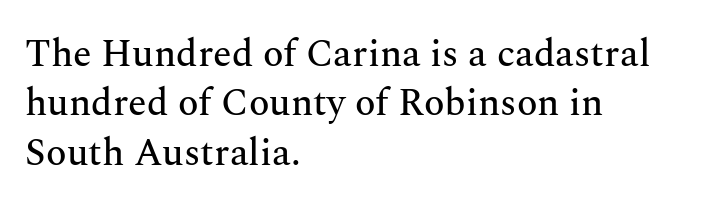
{"serif": "yes", "italic": "no", "width": "normal", "stroke_contrast": "medium", "x_height": "medium", "monospaced": "no", "underline": "no", "align": "left", "line_spacing": "normal", "line_spacing_ratio": 1.3, "letter_spacing": "normal", "letter_spacing_em": 0.0, "glyph_px": 38}
